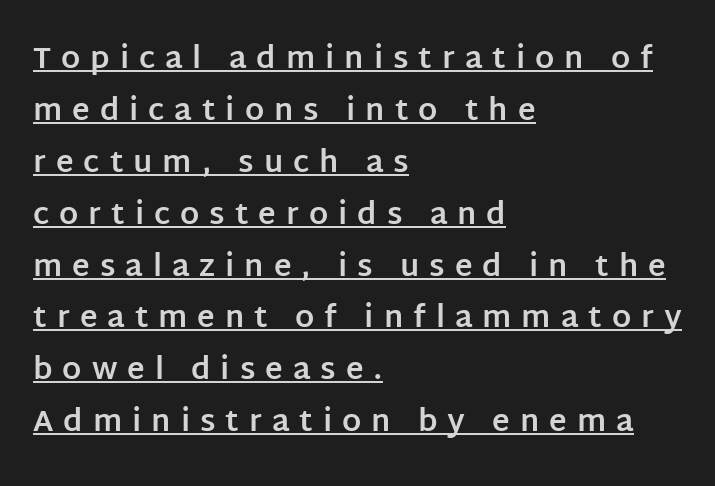
The image shows 30 px bold sans-serif type, upright; set left-aligned, line spacing 1.73x, unusually wide letter spacing (+0.33 em), underlined; low stroke contrast and a large x-height.
